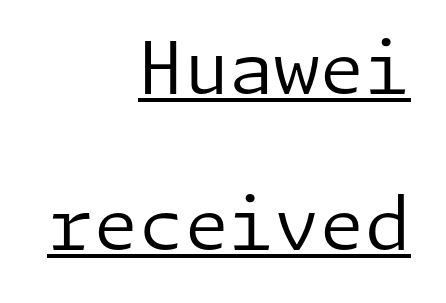
{"serif": "no", "italic": "no", "bold": "no", "weight": "regular", "width": "normal", "stroke_contrast": "low", "x_height": "medium", "underline": "yes", "align": "right", "line_spacing": "loose", "line_spacing_ratio": 2.14, "letter_spacing": "normal", "letter_spacing_em": 0.0, "glyph_px": 73}
